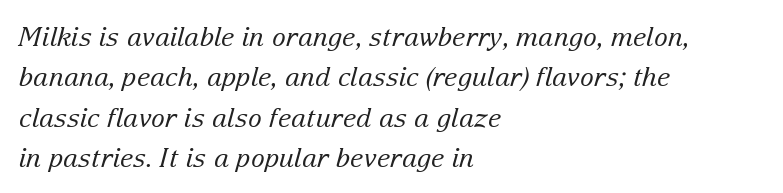
Q: Is the text bold? A: No.
Q: Is the text italic (slanted)? A: Yes, it leans right by about 15 degrees.
Q: Is the text underlined? A: No.
Q: How is the paragraph aligned? A: Left-aligned.
Q: Is the spacing between letters normal or unusually wide? A: Normal.
Q: Is the spacing between lines tight, normal or loose? A: Normal.
